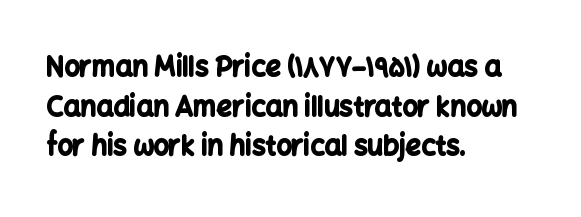
Q: Is the text bold? A: Yes.
Q: Is the text italic (slanted)? A: No, it is upright.
Q: Is the text underlined? A: No.
Q: How is the paragraph aligned? A: Left-aligned.
Q: Is the spacing between letters normal or unusually wide? A: Normal.
Q: Is the spacing between lines tight, normal or loose? A: Normal.
